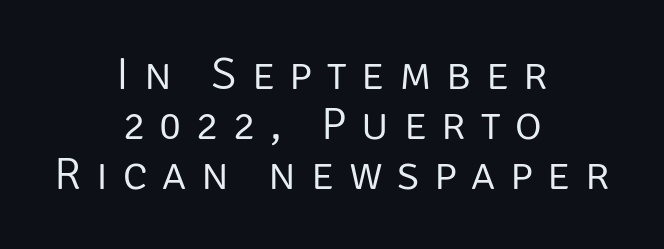
Q: Is the text bold? A: No.
Q: Is the text italic (slanted)? A: No, it is upright.
Q: Is the typeface a serif or a sans-serif typeface? A: Sans-serif.
Q: Is the text underlined? A: No.
Q: How is the paragraph aligned? A: Centered.
Q: Is the spacing between letters normal or unusually wide? A: Unusually wide.
Q: Is the spacing between lines tight, normal or loose? A: Tight.
Q: Width (condensed, normal, or wide)? A: Normal.
Q: Stroke contrast? A: Low.
Q: x-height? A: Large.
Q: Monospaced? A: No.
